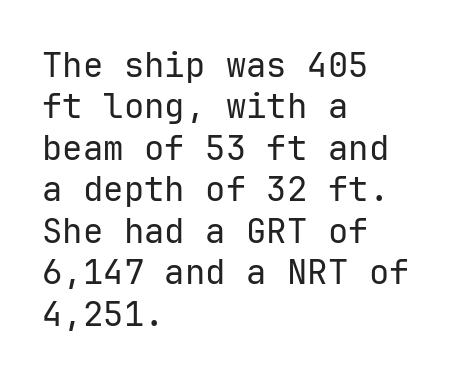
Just letters on the line, the space beneath them empty. These lines are composed in type without serifs. Tracking value appears to be zero — textbook default spacing. The font sits on the lighter half of the weight spectrum, regular included.
